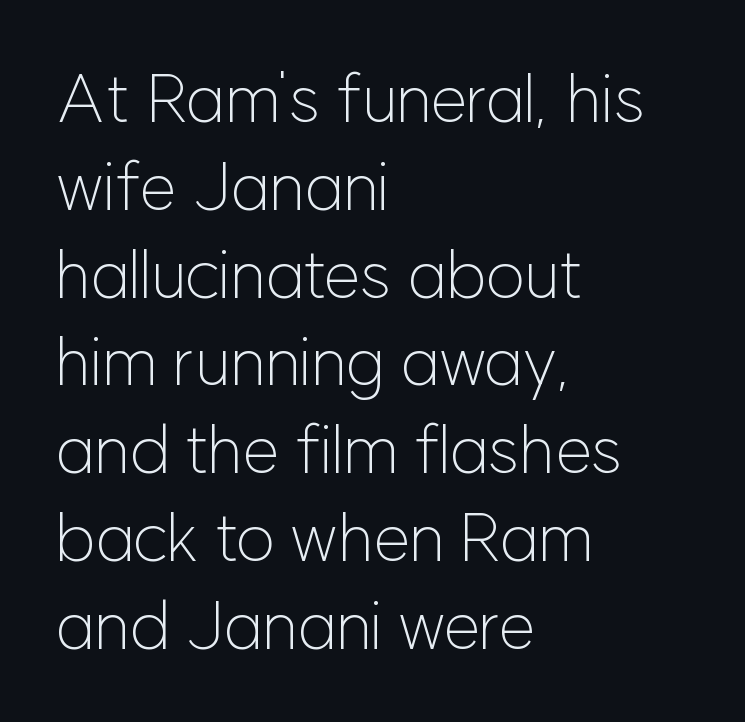
The image shows 67 px light sans-serif type, upright; set left-aligned, normal line spacing (1.31x), normal letter spacing, not underlined; low stroke contrast and a medium x-height.
